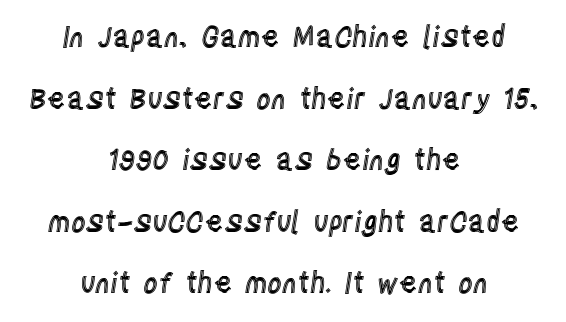
If you folded the block vertically in half, each line would mirror itself in length. Type without underlining. The type is set solid horizontally, with unmodified tracking.
